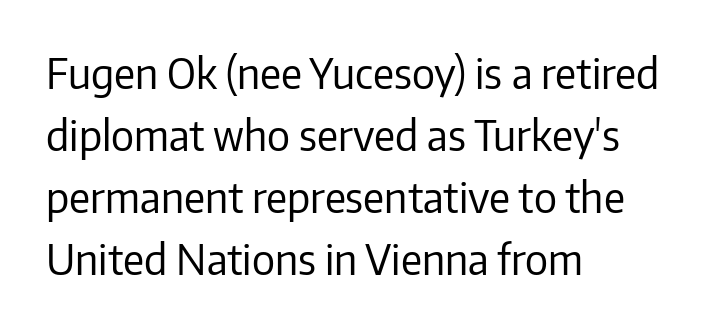
The image shows 41 px regular-weight sans-serif type, upright; set left-aligned, normal line spacing (1.51x), normal letter spacing, not underlined; low stroke contrast and a medium x-height.
